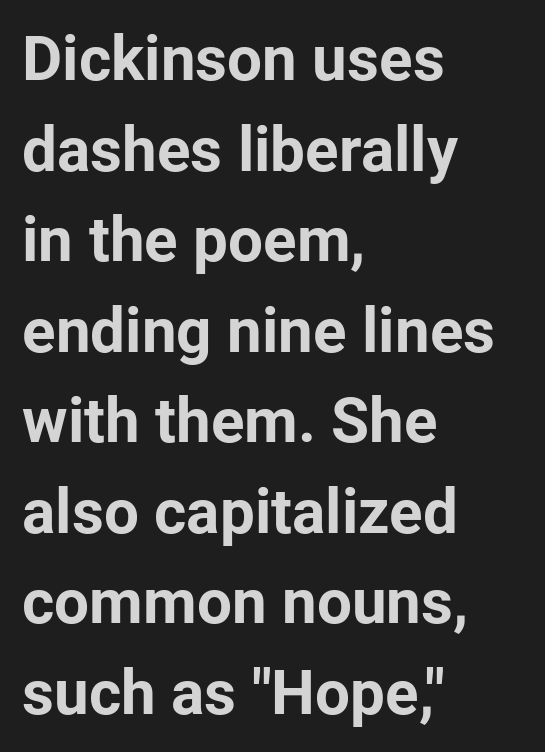
What stands out about the letter spacing? Nothing — it is the standard amount. The rendering shows plain stroke endings on the letterforms — a sans-serif design. Successive baselines arrive at the customary interval. This sample has the flowing, uneven cadence of proportional lettering. The lines in this sample share a left origin and differ only in where they stop. A clean baseline with only descenders dipping below it.
